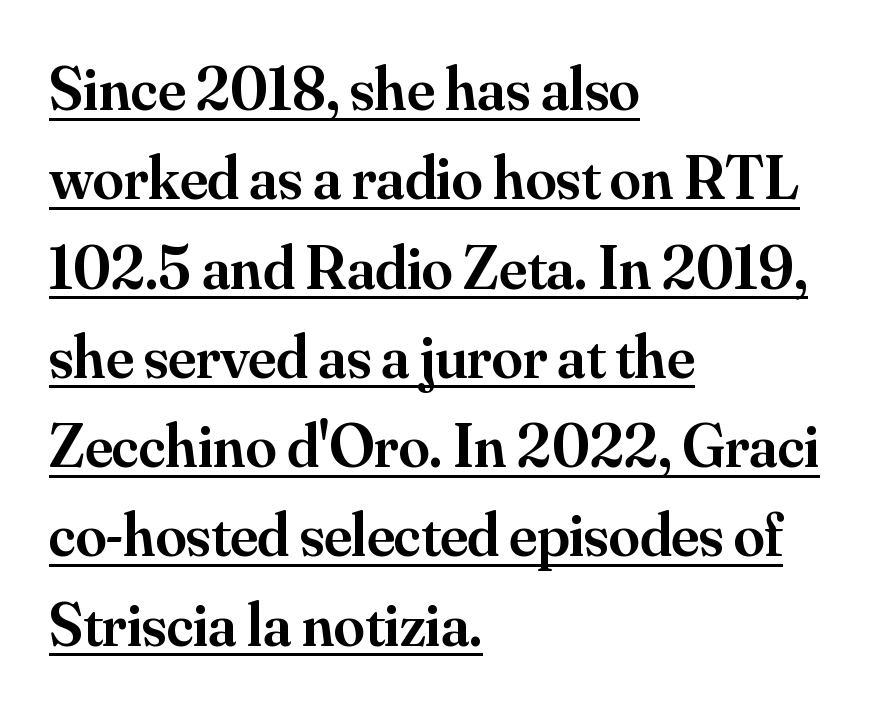
A fair bit of extra ink — the face is semibold, not bold. The font's upright variant was chosen for this text. Does the copy run flush right? No — it runs flush left. In terms of letterspacing, this is plain default setting. The type family on display is of the serif kind.
